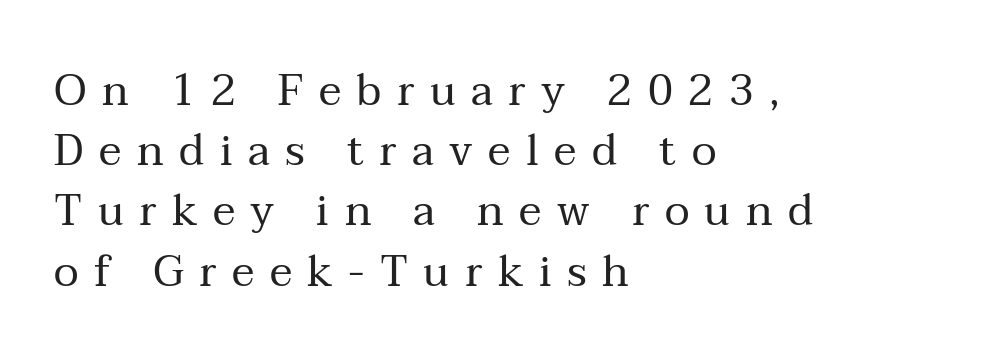
{"serif": "yes", "italic": "no", "bold": "no", "weight": "regular", "width": "normal", "stroke_contrast": "medium", "x_height": "medium", "monospaced": "no", "underline": "no", "align": "left", "line_spacing": "normal", "line_spacing_ratio": 1.4, "letter_spacing": "wide", "letter_spacing_em": 0.36, "glyph_px": 43}
